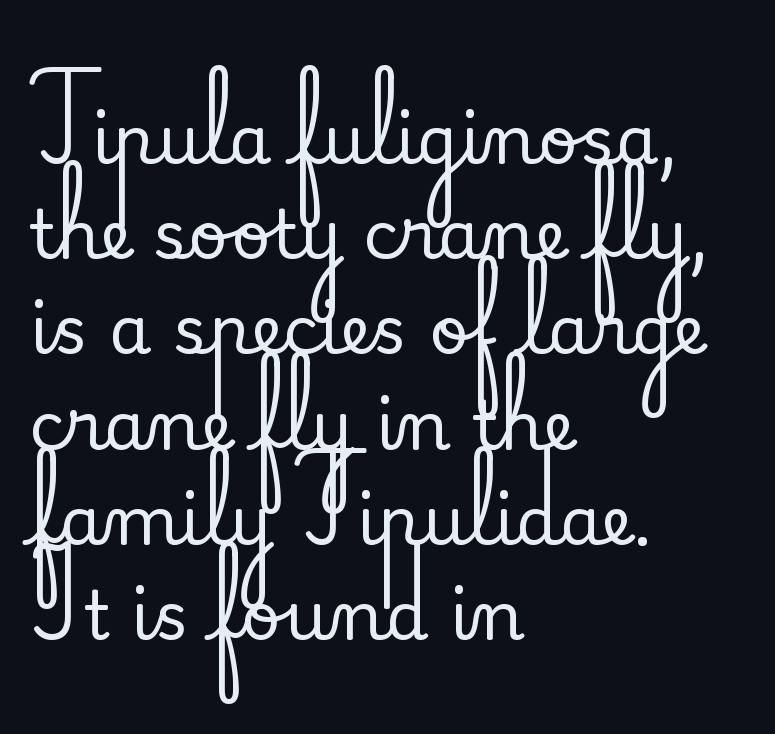
The image shows 68 px serif type, upright; set left-aligned, normal line spacing (1.4x), normal letter spacing, not underlined; medium stroke contrast and a small x-height.
